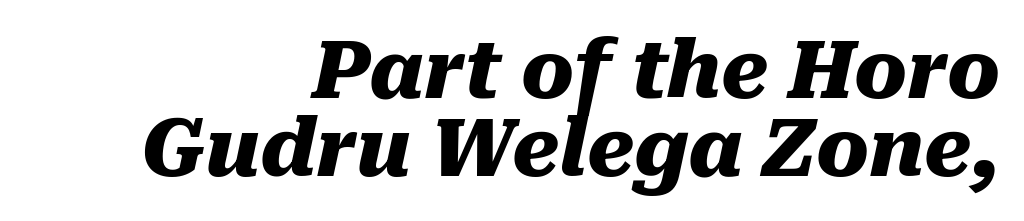
Q: Is the text bold? A: Yes.
Q: Is the text italic (slanted)? A: Yes, it leans right by about 10 degrees.
Q: Is the text underlined? A: No.
Q: How is the paragraph aligned? A: Right-aligned.
Q: Is the spacing between letters normal or unusually wide? A: Normal.
Q: Is the spacing between lines tight, normal or loose? A: Tight.
Q: Width (condensed, normal, or wide)? A: Normal.
Q: Stroke contrast? A: Medium.
Q: x-height? A: Medium.
Q: Monospaced? A: No.
